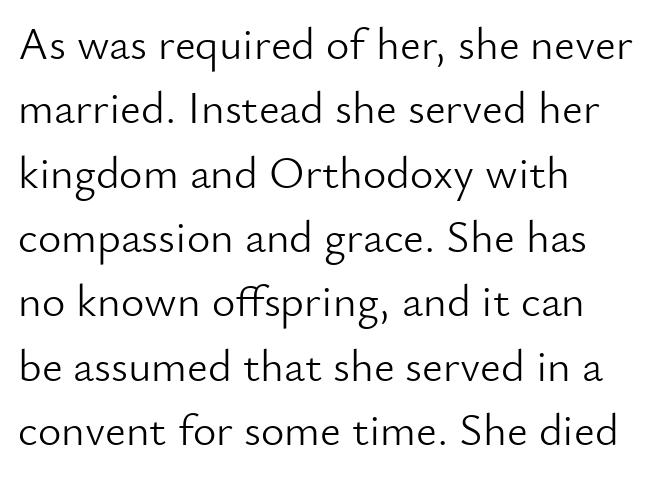
{"serif": "no", "italic": "no", "bold": "no", "weight": "light", "width": "normal", "stroke_contrast": "low", "x_height": "small", "monospaced": "no", "underline": "no", "align": "left", "line_spacing": "normal", "line_spacing_ratio": 1.43, "letter_spacing": "normal", "letter_spacing_em": 0.0, "glyph_px": 45}
